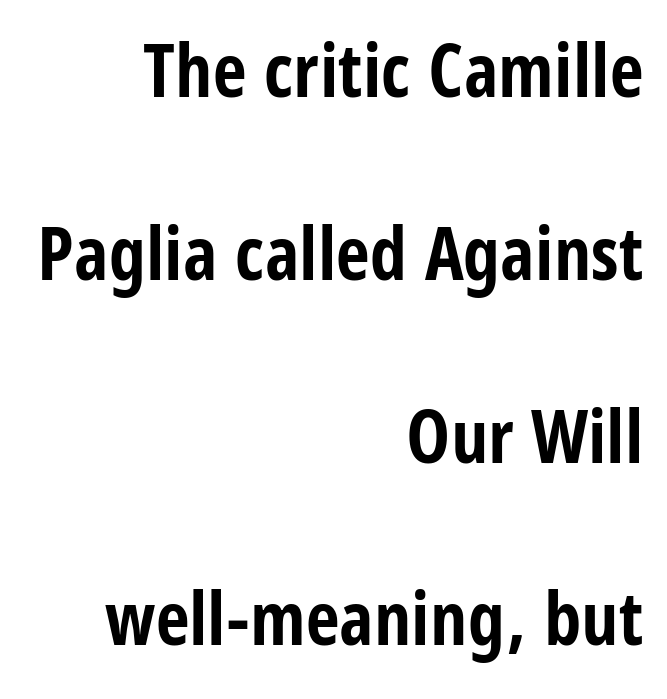
The image shows 74 px bold, condensed sans-serif type, upright; set right-aligned, loose line spacing (2.47x), normal letter spacing, not underlined; low stroke contrast and a large x-height.
